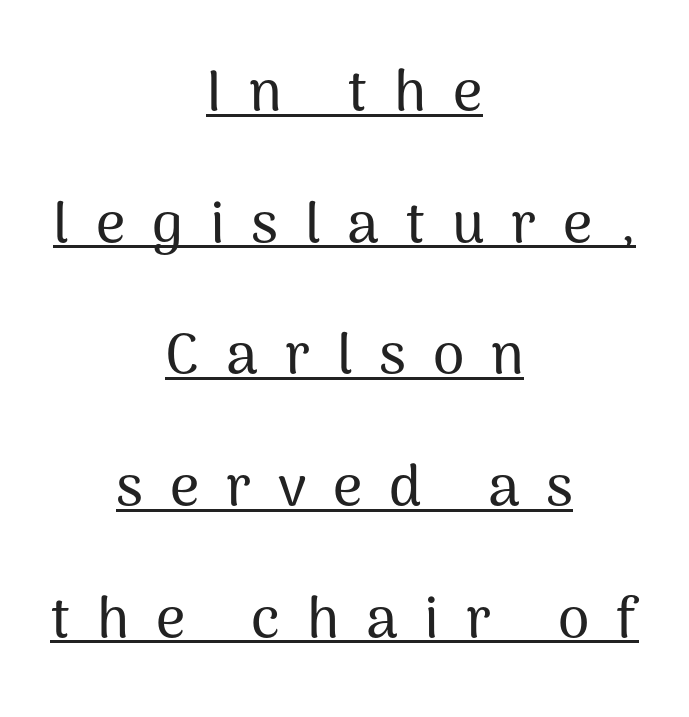
Is there much room between lines? Yes — plenty of vertical air separates them. This rendering employs a face without finishing strokes, i.e., a sans-serif. The rendering uses natural spacing where letterforms have individual widths. Somebody hit Ctrl+U on this one — the words are underlined.
